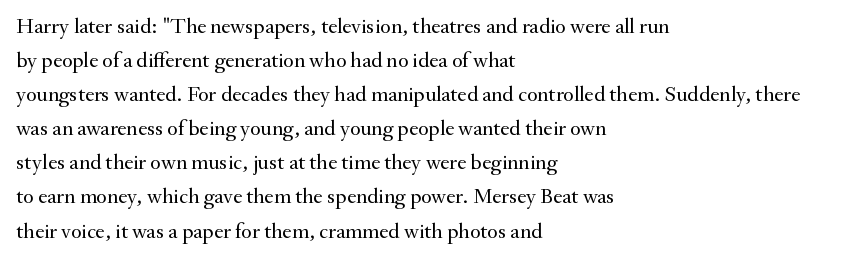
Caption: multi-line text, flush left, ragged right. Rendered with straight, roman letterforms. Beneath every word, the page is bare. Weight: not bold — regular or lighter. Nobody touched the tracking dial on this one. Vertically, the passage feels balanced, rows spaced as you'd expect.
